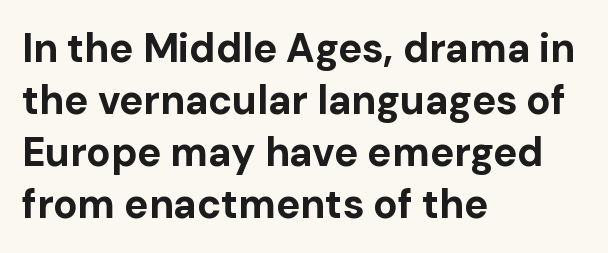
{"serif": "no", "italic": "no", "bold": "yes", "weight": "bold", "width": "normal", "stroke_contrast": "low", "x_height": "medium", "monospaced": "no", "underline": "no", "align": "left", "line_spacing": "normal", "line_spacing_ratio": 1.3, "letter_spacing": "normal", "letter_spacing_em": 0.0, "glyph_px": 40}
